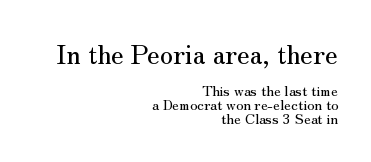
The face used here appears at its bigger size in the upper chunk. Every stem runs plumb, perpendicular to the baseline. Tracking here is standard; glyphs follow each other at the usual distance. The compositor pushed each line to the right boundary. The lines are packed closely together with very little leading.
